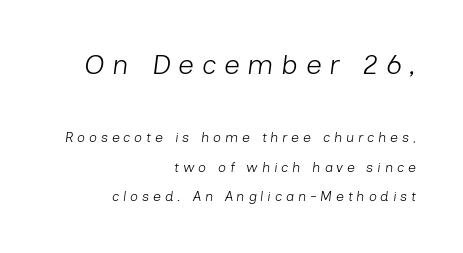
{"italic": "yes", "lean": "right", "slant_degrees": 7, "bold": "no", "weight": "light", "width": "normal", "stroke_contrast": "low", "x_height": "medium", "monospaced": "no", "underline": "no", "align": "right", "line_spacing": "loose", "line_spacing_ratio": 2.1, "letter_spacing": "wide", "letter_spacing_em": 0.27, "larger_block": "first", "size_ratio": 2.0, "glyph_px": 28}
